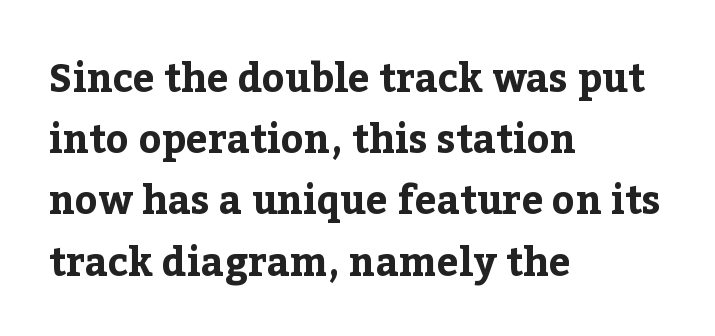
The image shows 39 px bold serif type, upright; set left-aligned, normal line spacing (1.57x), normal letter spacing, not underlined; low stroke contrast and a medium x-height.
